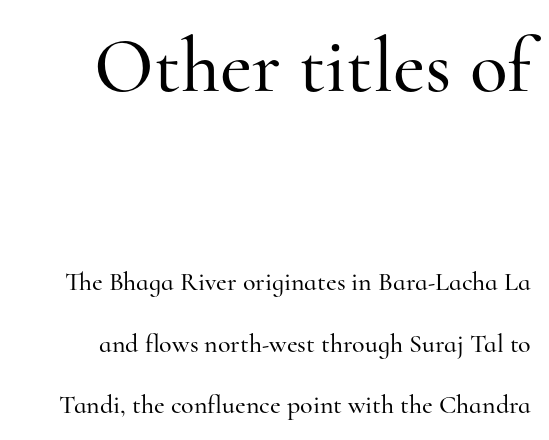
Q: Is the text italic (slanted)? A: No, it is upright.
Q: Is the typeface a serif or a sans-serif typeface? A: Serif.
Q: Is the text underlined? A: No.
Q: Is the spacing between letters normal or unusually wide? A: Normal.
Q: Is the spacing between lines tight, normal or loose? A: Loose.
Q: Which block of text is set in a larger size, the first (top) or the second (bottom)? A: The first (top) one.
Q: Width (condensed, normal, or wide)? A: Normal.
Q: Stroke contrast? A: High.
Q: x-height? A: Small.
Q: Monospaced? A: No.
